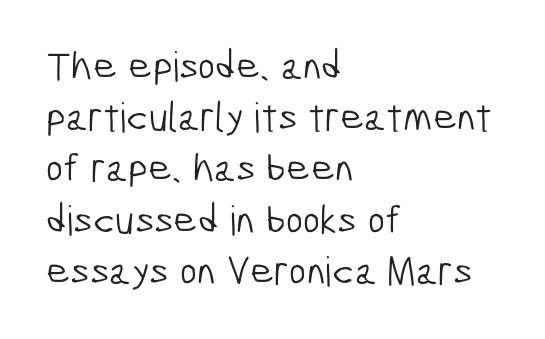
Q: Is the text bold? A: No.
Q: Is the typeface a serif or a sans-serif typeface? A: Sans-serif.
Q: Is the text underlined? A: No.
Q: How is the paragraph aligned? A: Left-aligned.
Q: Is the spacing between letters normal or unusually wide? A: Normal.
Q: Is the spacing between lines tight, normal or loose? A: Normal.
Q: Width (condensed, normal, or wide)? A: Condensed.
Q: Stroke contrast? A: Low.
Q: x-height? A: Medium.
Q: Monospaced? A: No.
